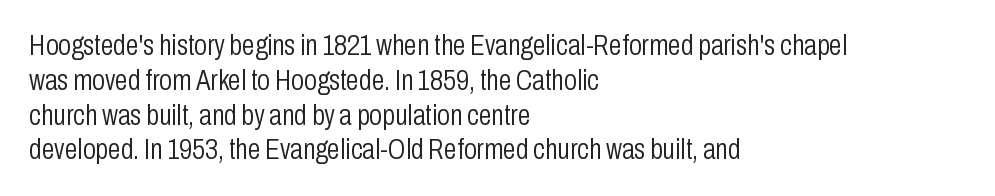
The image shows 29 px light, condensed sans-serif type, upright; set left-aligned, line spacing 1.2x, normal letter spacing, not underlined; low stroke contrast and a medium x-height.
